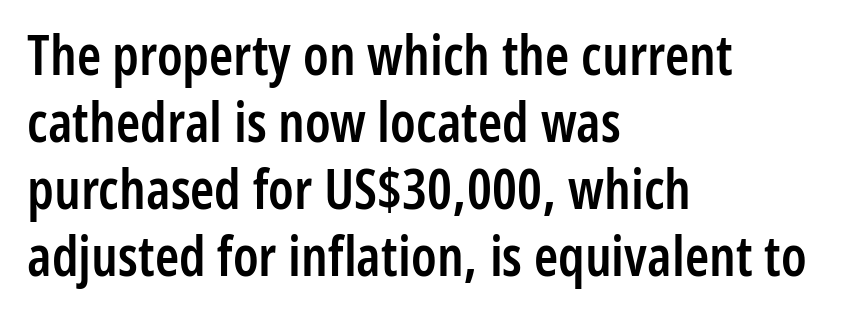
The rendering keeps characters at their native spacing. Italic: no, the glyphs are upright roman. The space beneath each line is pristine and unruled. Note the varied advance widths — an 'i' is clearly narrower than an 'm'.
